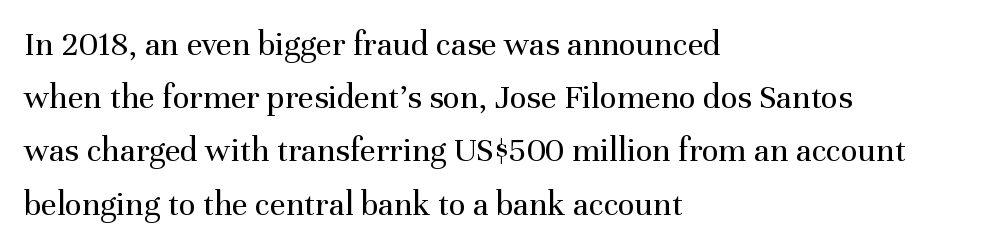
Is there much room between lines? A standard amount, neither cramped nor airy. The weight tops out at a normal text grade. It's the straight-up-and-down kind of type. This sample has the flowing, uneven cadence of proportional lettering. Which margin do the lines hug? The left one — the right edge is uneven. Each row of text sits above clean, open space.
